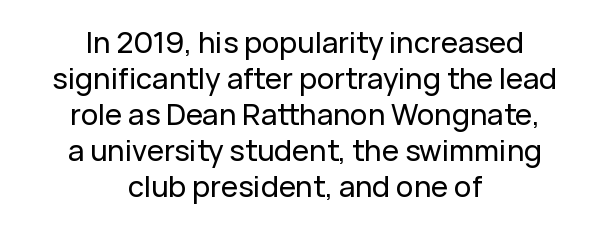
The image shows 29 px sans-serif type, upright; set centered, line spacing 1.24x, normal letter spacing, not underlined; low stroke contrast and a medium x-height.
